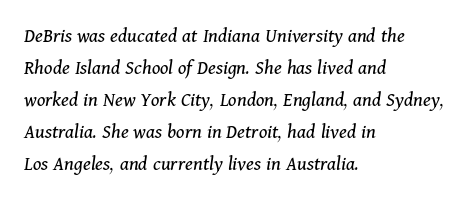
{"italic": "yes", "lean": "right", "slant_degrees": 11, "bold": "no", "underline": "no", "align": "left", "line_spacing": "normal", "line_spacing_ratio": 1.52, "letter_spacing": "normal", "letter_spacing_em": 0.0, "glyph_px": 21}
